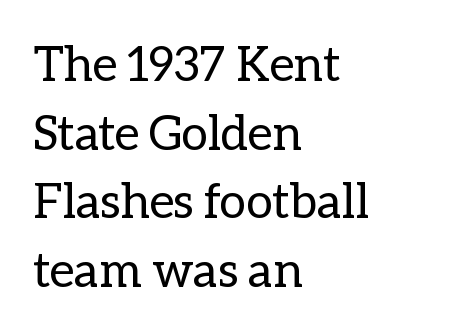
{"italic": "no", "bold": "no", "weight": "regular", "width": "normal", "stroke_contrast": "low", "x_height": "medium", "monospaced": "no", "underline": "no", "align": "left", "line_spacing": "normal", "line_spacing_ratio": 1.43, "letter_spacing": "normal", "letter_spacing_em": 0.0, "glyph_px": 48}
